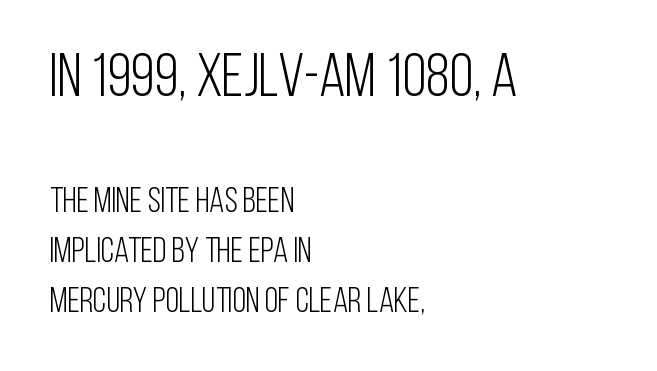
The image shows 61 px light, condensed sans-serif type, upright; set left-aligned, normal line spacing (1.42x), normal letter spacing, not underlined; the first (top) block is 1.74x larger; low stroke contrast and a large x-height.
